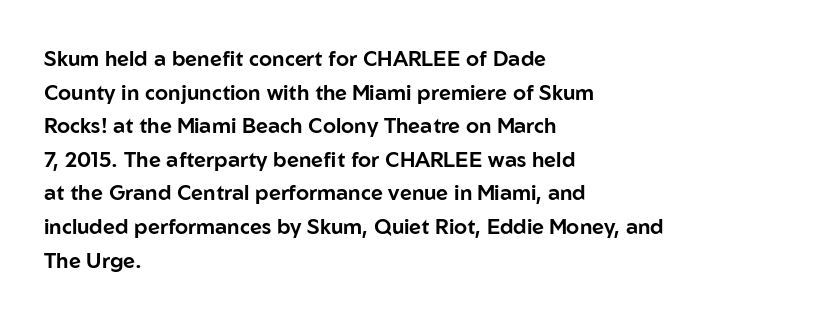
{"italic": "no", "underline": "no", "align": "left", "line_spacing": "normal", "line_spacing_ratio": 1.6, "letter_spacing": "normal", "letter_spacing_em": 0.0, "glyph_px": 21}
